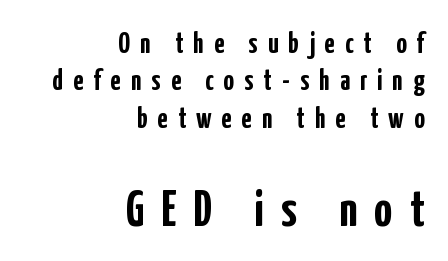
Q: Is the text bold? A: Yes.
Q: Is the text italic (slanted)? A: No, it is upright.
Q: Is the typeface a serif or a sans-serif typeface? A: Sans-serif.
Q: Is the text underlined? A: No.
Q: How is the paragraph aligned? A: Right-aligned.
Q: Is the spacing between letters normal or unusually wide? A: Unusually wide.
Q: Is the spacing between lines tight, normal or loose? A: Normal.
Q: Which block of text is set in a larger size, the first (top) or the second (bottom)? A: The second (bottom) one.
Q: Width (condensed, normal, or wide)? A: Condensed.
Q: Stroke contrast? A: Low.
Q: x-height? A: Medium.
Q: Monospaced? A: No.
